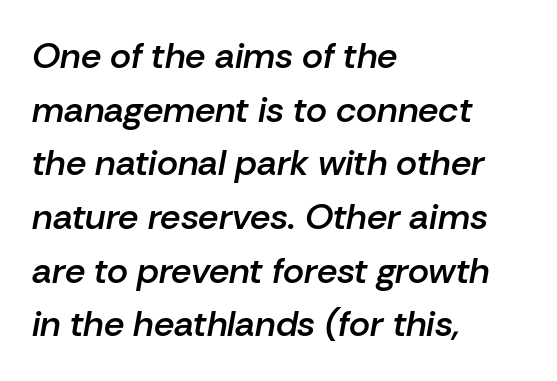
{"italic": "yes", "lean": "right", "slant_degrees": 10, "bold": "semi", "weight": "semibold", "width": "normal", "stroke_contrast": "low", "x_height": "medium", "monospaced": "no", "underline": "no", "align": "left", "line_spacing": "normal", "line_spacing_ratio": 1.49, "letter_spacing": "normal", "letter_spacing_em": 0.0, "glyph_px": 36}
